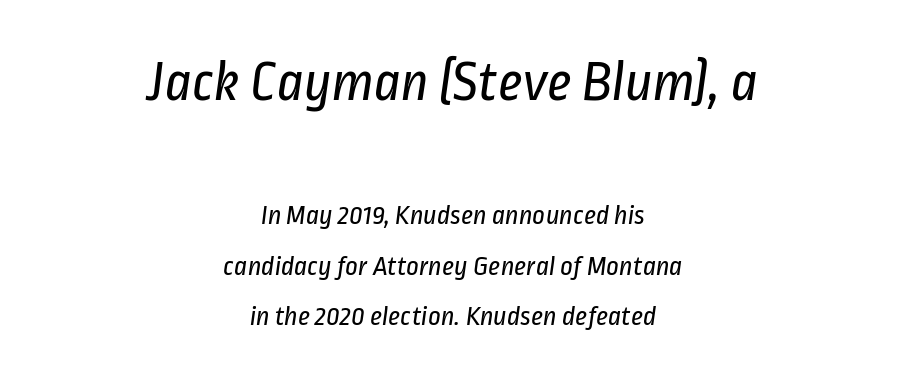
The image shows 57 px regular-weight, condensed sans-serif type; set centered, line spacing 1.8x, normal letter spacing, not underlined; the first (top) block is 2.04x larger; low stroke contrast and a medium x-height.
